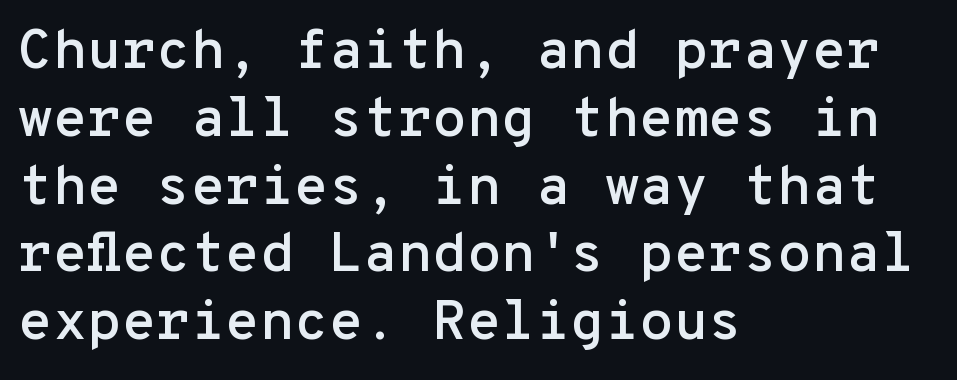
Q: Is the text italic (slanted)? A: No, it is upright.
Q: Is the typeface a serif or a sans-serif typeface? A: Sans-serif.
Q: Is the text underlined? A: No.
Q: How is the paragraph aligned? A: Left-aligned.
Q: Is the spacing between letters normal or unusually wide? A: Normal.
Q: Width (condensed, normal, or wide)? A: Normal.
Q: Stroke contrast? A: Low.
Q: x-height? A: Medium.
Q: Monospaced? A: Yes.
